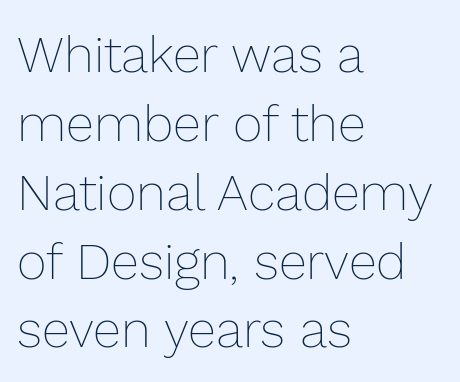
Q: Is the text bold? A: No.
Q: Is the text italic (slanted)? A: No, it is upright.
Q: Is the text underlined? A: No.
Q: How is the paragraph aligned? A: Left-aligned.
Q: Is the spacing between letters normal or unusually wide? A: Normal.
Q: Is the spacing between lines tight, normal or loose? A: Normal.
Q: Width (condensed, normal, or wide)? A: Normal.
Q: Stroke contrast? A: Low.
Q: x-height? A: Medium.
Q: Monospaced? A: No.
